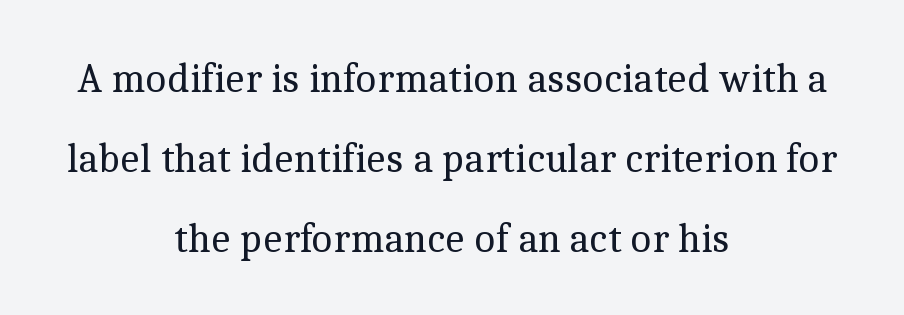
{"serif": "yes", "italic": "no", "bold": "no", "weight": "regular", "width": "normal", "x_height": "medium", "monospaced": "no", "underline": "no", "align": "center", "line_spacing": "loose", "line_spacing_ratio": 1.95, "letter_spacing": "normal", "letter_spacing_em": 0.0, "glyph_px": 41}
